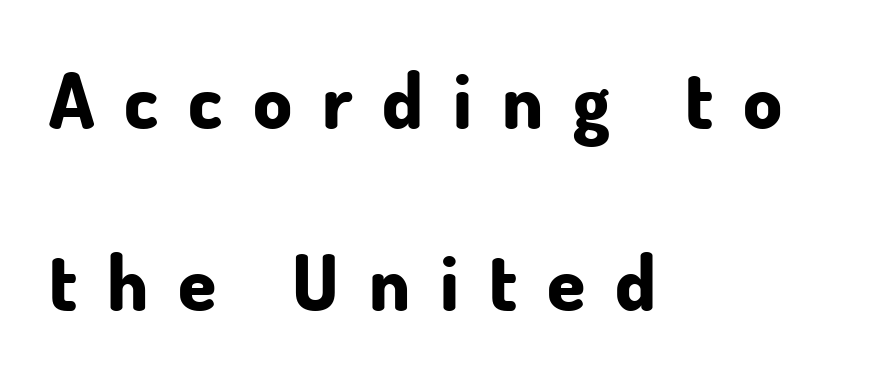
The image shows 77 px bold sans-serif type, upright; set left-aligned, loose line spacing (2.37x), unusually wide letter spacing (+0.39 em), not underlined; low stroke contrast and a small x-height.
